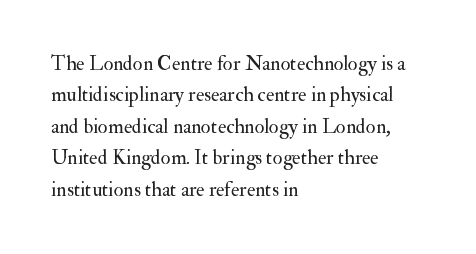
The image shows 20 px text type, upright; set left-aligned, normal line spacing (1.57x), normal letter spacing, not underlined.
